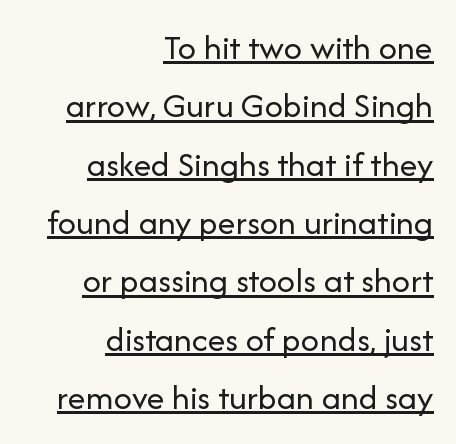
Q: Is the text bold? A: No.
Q: Is the text italic (slanted)? A: No, it is upright.
Q: Is the typeface a serif or a sans-serif typeface? A: Sans-serif.
Q: Is the text underlined? A: Yes.
Q: How is the paragraph aligned? A: Right-aligned.
Q: Is the spacing between letters normal or unusually wide? A: Normal.
Q: Is the spacing between lines tight, normal or loose? A: Normal.
Q: Width (condensed, normal, or wide)? A: Normal.
Q: Stroke contrast? A: Low.
Q: x-height? A: Medium.
Q: Monospaced? A: No.
